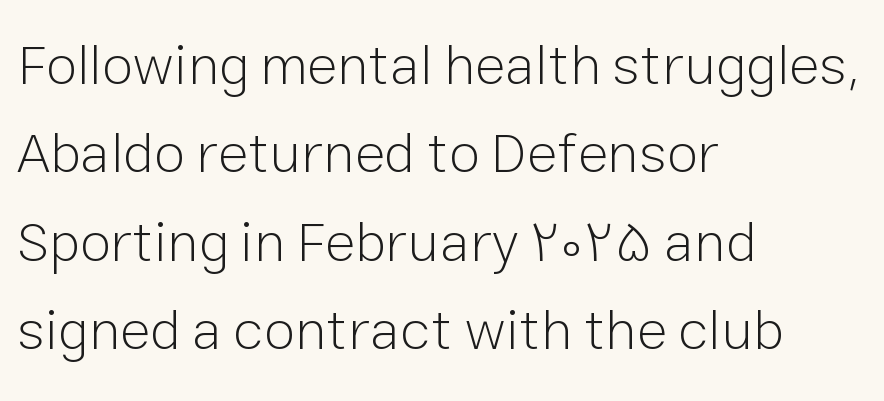
{"serif": "no", "italic": "no", "bold": "no", "weight": "light", "width": "normal", "stroke_contrast": "low", "x_height": "medium", "monospaced": "no", "underline": "no", "align": "left", "line_spacing": "normal", "line_spacing_ratio": 1.55, "letter_spacing": "normal", "letter_spacing_em": 0.0, "glyph_px": 57}
